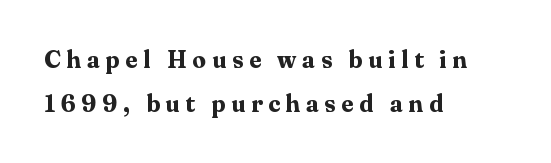
Q: Is the text bold? A: Yes.
Q: Is the text italic (slanted)? A: No, it is upright.
Q: Is the text underlined? A: No.
Q: How is the paragraph aligned? A: Left-aligned.
Q: Is the spacing between letters normal or unusually wide? A: Unusually wide.
